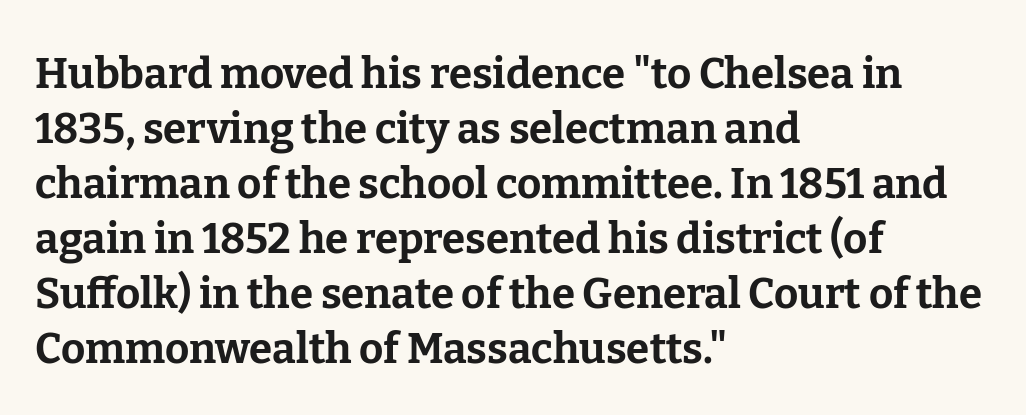
The typesetting leans heavy: a genuine bold. The designer went with a serif here, giving each stem small feet. Here the glyphs are tracked normally, forming tight word shapes. This is the regular roman posture of the typeface. A bare baseline throughout the passage. This sample has the flowing, uneven cadence of proportional lettering.
